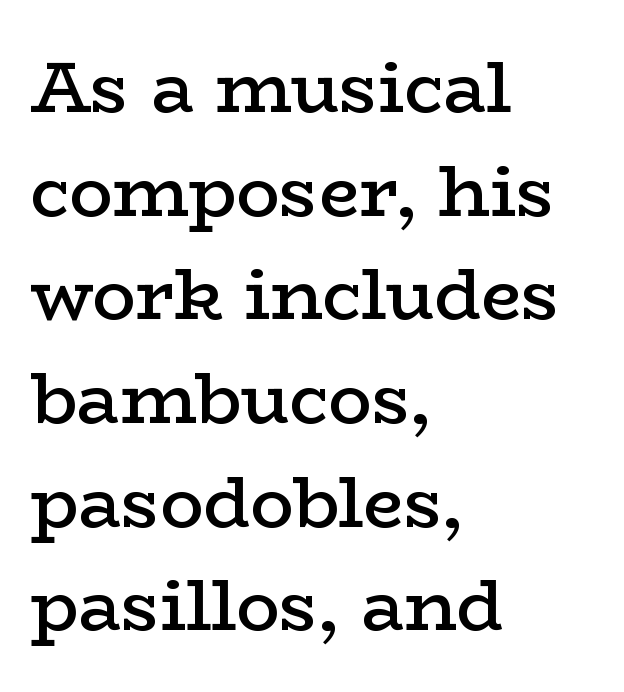
Note the varied advance widths — an 'i' is clearly narrower than an 'm'. Glance below the letters and you will spot only blank space. Typeset ragged right — the left edge is the straight one. No italicization has been applied; the sample stays upright.
